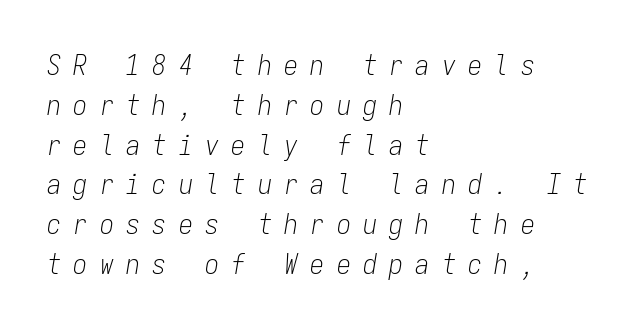
The image shows 28 px light, condensed type, italic (leaning right), monospaced; set left-aligned, normal line spacing (1.42x), unusually wide letter spacing (+0.44 em), not underlined; low stroke contrast and a medium x-height.
